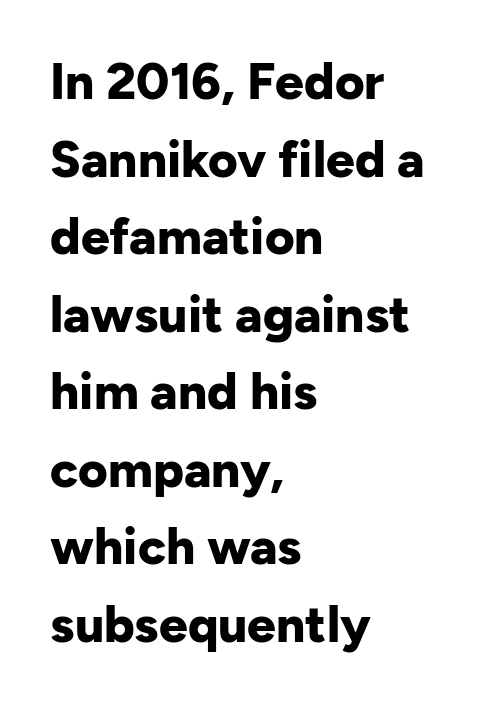
Q: Is the text bold? A: Yes.
Q: Is the text italic (slanted)? A: No, it is upright.
Q: Is the typeface a serif or a sans-serif typeface? A: Sans-serif.
Q: Is the text underlined? A: No.
Q: How is the paragraph aligned? A: Left-aligned.
Q: Is the spacing between letters normal or unusually wide? A: Normal.
Q: Is the spacing between lines tight, normal or loose? A: Normal.
Q: Width (condensed, normal, or wide)? A: Normal.
Q: Stroke contrast? A: Low.
Q: x-height? A: Medium.
Q: Monospaced? A: No.
